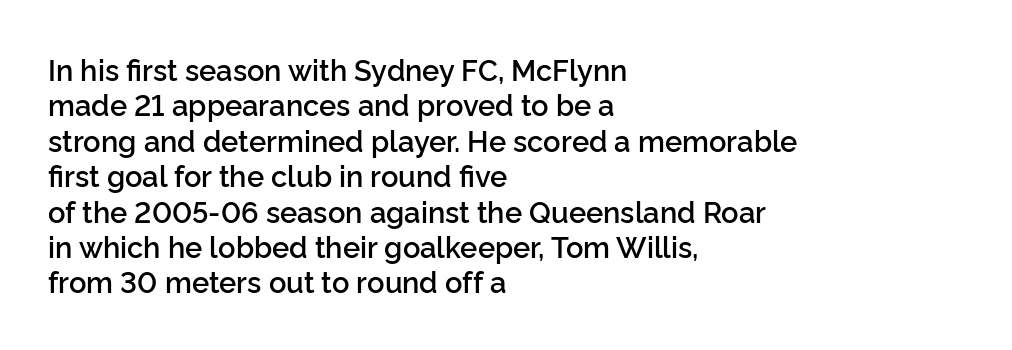
{"serif": "no", "italic": "no", "bold": "semi", "weight": "semibold", "width": "normal", "stroke_contrast": "low", "x_height": "medium", "monospaced": "no", "underline": "no", "align": "left", "line_spacing_ratio": 1.22, "letter_spacing": "normal", "letter_spacing_em": 0.0, "glyph_px": 29}
